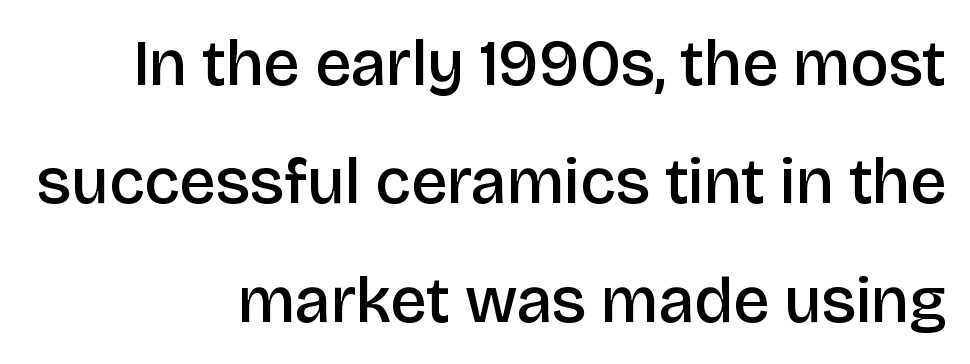
{"serif": "no", "italic": "no", "bold": "semi", "weight": "semibold", "width": "normal", "stroke_contrast": "low", "x_height": "large", "monospaced": "no", "underline": "no", "align": "right", "line_spacing_ratio": 1.82, "letter_spacing": "normal", "letter_spacing_em": 0.0, "glyph_px": 65}
